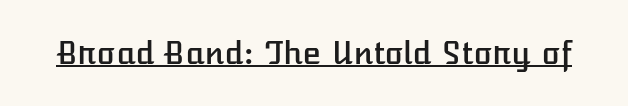
Spacing verdict: proportional, widths tailored to each character. Do the letters lean? They stand straight. Does extra space separate the letters? No, they use regular spacing. This sample carries an underscore along the baseline area.
